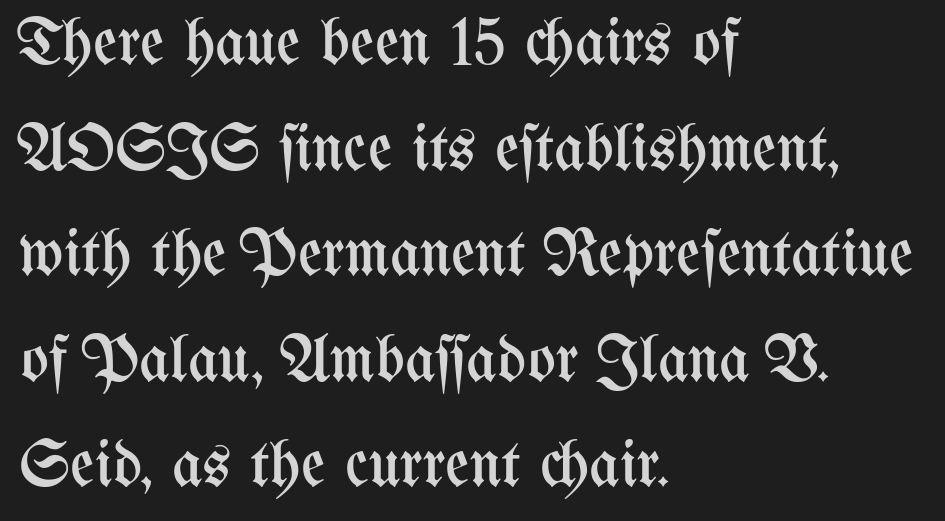
{"italic": "no", "bold": "no", "weight": "regular", "width": "condensed", "stroke_contrast": "medium", "x_height": "medium", "monospaced": "no", "underline": "no", "align": "left", "line_spacing": "normal", "line_spacing_ratio": 1.6, "letter_spacing": "normal", "letter_spacing_em": 0.0, "glyph_px": 66}
